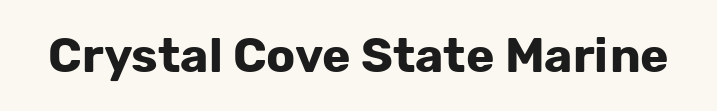
Letterform terminals end flat and unadorned throughout the passage. The gaps between neighbouring characters are ordinary and unremarkable. Each letter keeps its own natural width here, so spacing adapts to shape. Quick note: underline off. Heavy-handed strokes throughout: this text is bold. Posture: straight, roman, zero tilt.
